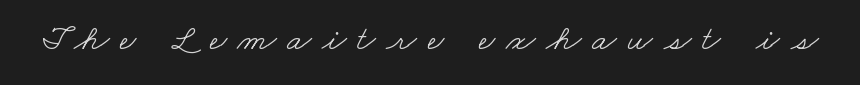
The image shows 36 px light, wide serif type; set unusually wide letter spacing (+0.29 em), not underlined; low stroke contrast and a small x-height.
